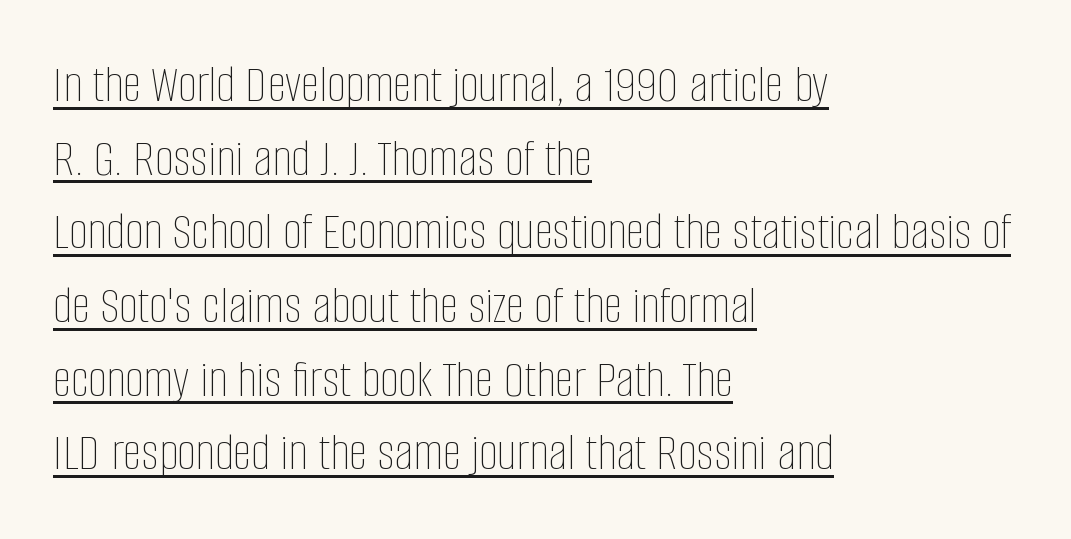
Q: Is the text bold? A: No.
Q: Is the text italic (slanted)? A: No, it is upright.
Q: Is the text underlined? A: Yes.
Q: How is the paragraph aligned? A: Left-aligned.
Q: Is the spacing between letters normal or unusually wide? A: Normal.
Q: Is the spacing between lines tight, normal or loose? A: Normal.
Q: Width (condensed, normal, or wide)? A: Condensed.
Q: Stroke contrast? A: Low.
Q: x-height? A: Large.
Q: Monospaced? A: No.
